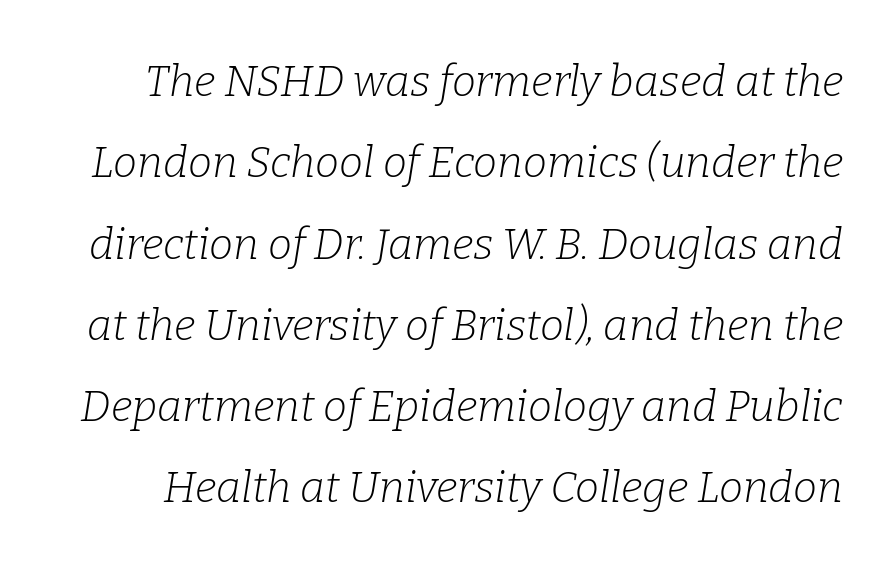
Q: Is the text bold? A: No.
Q: Is the text italic (slanted)? A: Yes, it leans right by about 9 degrees.
Q: Is the typeface a serif or a sans-serif typeface? A: Serif.
Q: Is the text underlined? A: No.
Q: Is the spacing between letters normal or unusually wide? A: Normal.
Q: Width (condensed, normal, or wide)? A: Normal.
Q: Stroke contrast? A: Low.
Q: x-height? A: Medium.
Q: Monospaced? A: No.
